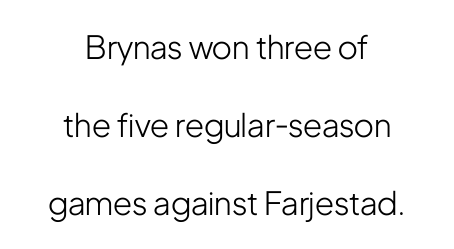
Rows of type keep a wide berth in the vertical direction. The face used here is proportionally spaced, like ordinary book or web type. The specimen reads as upright at a glance. The typesetting does not lean heavy: it is not bold. The rendering shows plain stroke endings on the letterforms — a sans-serif design.
